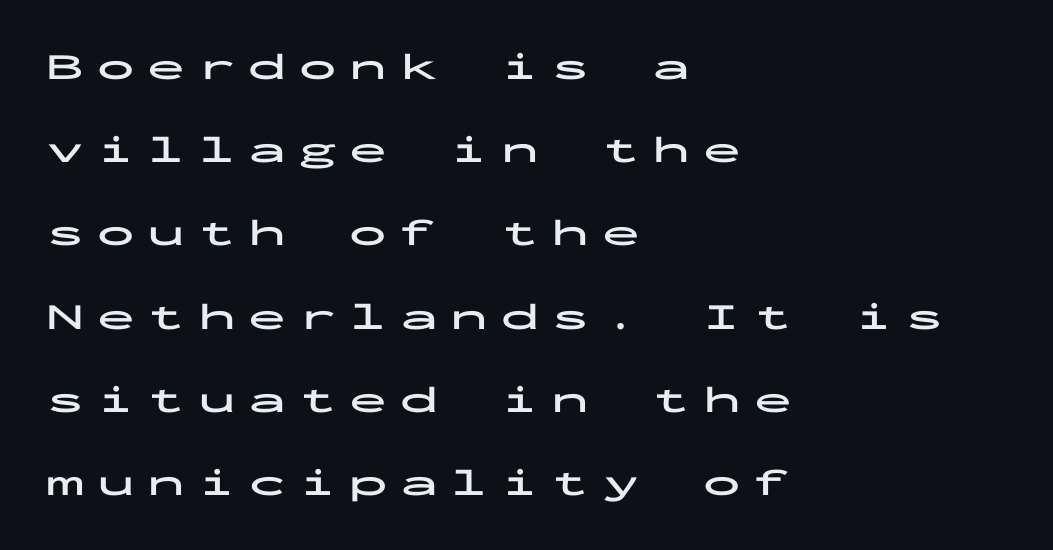
{"serif": "no", "italic": "no", "bold": "yes", "weight": "bold", "width": "wide", "stroke_contrast": "low", "x_height": "medium", "monospaced": "yes", "underline": "no", "align": "left", "line_spacing": "loose", "line_spacing_ratio": 2.19, "letter_spacing": "wide", "letter_spacing_em": 0.33, "glyph_px": 38}
